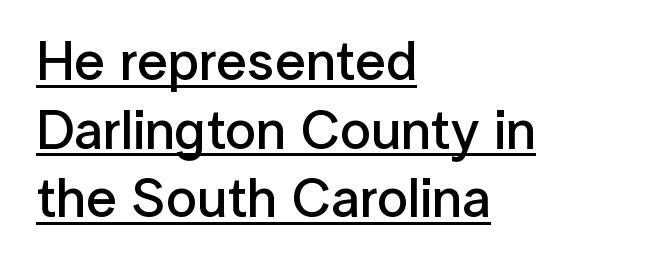
Rows of type keep a routine distance in the vertical direction. This sample is left-justified, so line endings fall wherever the words run out. Do the characters align in a grid? No, the font is proportional. Type style note: lacks serifs. The gaps between neighbouring characters are ordinary and unremarkable. Underlining? Definitely there.
